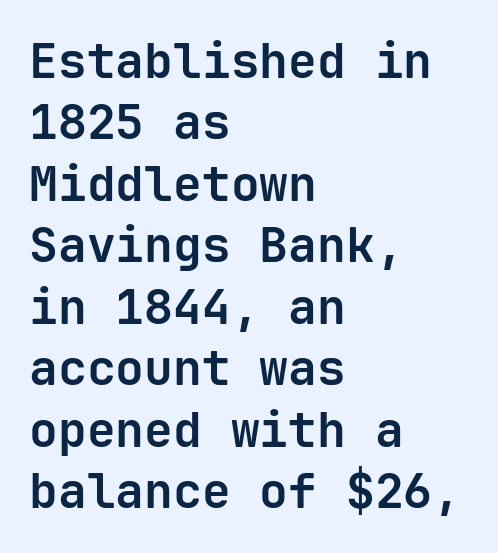
Q: Is the text bold? A: Yes.
Q: Is the text italic (slanted)? A: No, it is upright.
Q: Is the typeface a serif or a sans-serif typeface? A: Sans-serif.
Q: Is the text underlined? A: No.
Q: How is the paragraph aligned? A: Left-aligned.
Q: Is the spacing between letters normal or unusually wide? A: Normal.
Q: Is the spacing between lines tight, normal or loose? A: Normal.
Q: Width (condensed, normal, or wide)? A: Normal.
Q: Stroke contrast? A: Low.
Q: x-height? A: Medium.
Q: Monospaced? A: Yes.
